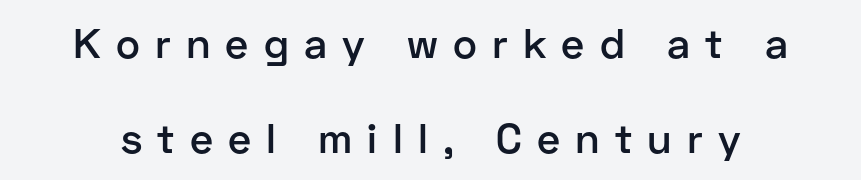
Q: Is the text bold? A: Semi-bold.
Q: Is the text italic (slanted)? A: No, it is upright.
Q: Is the typeface a serif or a sans-serif typeface? A: Sans-serif.
Q: Is the text underlined? A: No.
Q: Is the spacing between letters normal or unusually wide? A: Unusually wide.
Q: Is the spacing between lines tight, normal or loose? A: Loose.
Q: Width (condensed, normal, or wide)? A: Normal.
Q: Stroke contrast? A: Low.
Q: x-height? A: Medium.
Q: Monospaced? A: No.
